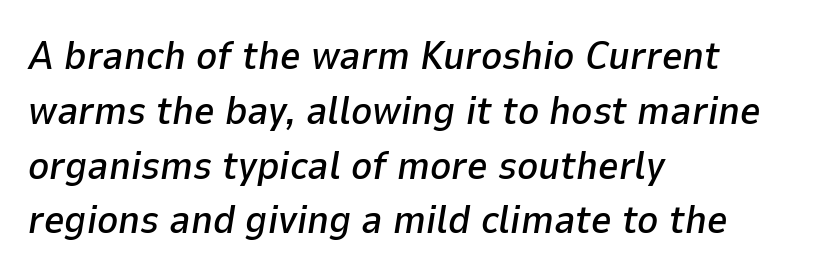
The image shows 40 px text type, italic (leaning right); set left-aligned, normal line spacing (1.37x), normal letter spacing, not underlined; low stroke contrast and a medium x-height.
